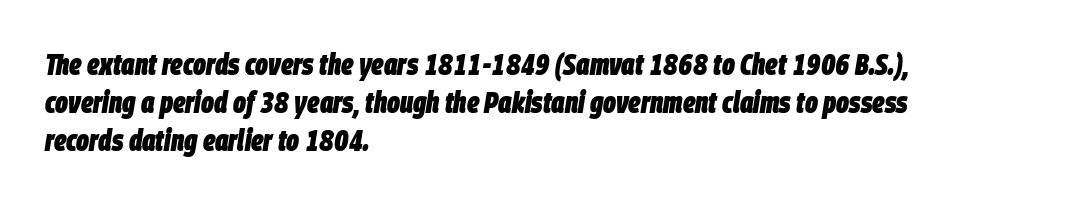
The image shows 30 px heavy, condensed type, italic (leaning right); set left-aligned, normal line spacing (1.27x), normal letter spacing, not underlined; low stroke contrast and a large x-height.
